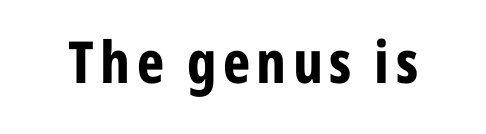
{"serif": "no", "italic": "no", "bold": "yes", "weight": "bold", "width": "condensed", "stroke_contrast": "low", "x_height": "medium", "monospaced": "no", "underline": "no", "glyph_px": 58}
